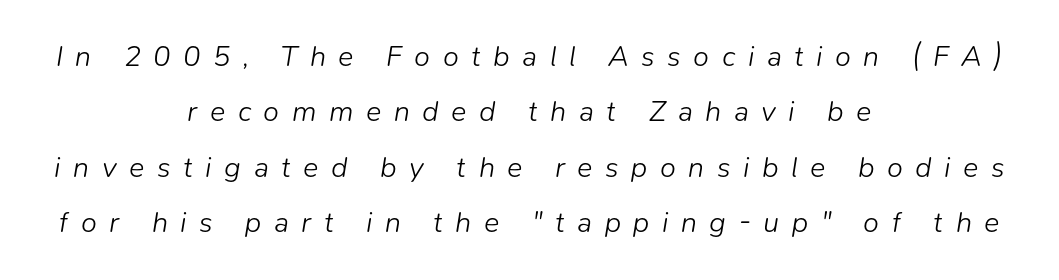
Varying glyph widths throughout — classic text-font behaviour. Each stroke keeps to a modest, everyday thickness or less. If you folded the block vertically in half, each line would mirror itself in length. Quick note: interline space is abundant.
